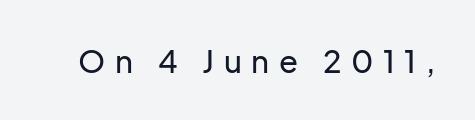
Q: Is the text italic (slanted)? A: No, it is upright.
Q: Is the typeface a serif or a sans-serif typeface? A: Sans-serif.
Q: Is the text underlined? A: No.
Q: Is the spacing between letters normal or unusually wide? A: Unusually wide.
Q: Width (condensed, normal, or wide)? A: Normal.
Q: Stroke contrast? A: Low.
Q: x-height? A: Medium.
Q: Monospaced? A: No.
